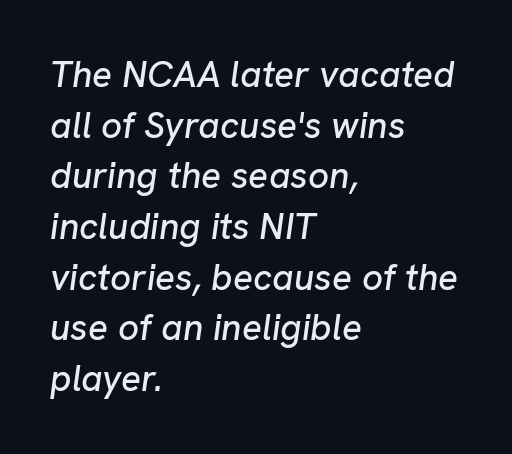
The image shows 37 px text type, italic (leaning right); set left-aligned, normal line spacing (1.37x), normal letter spacing, not underlined; low stroke contrast and a medium x-height.
